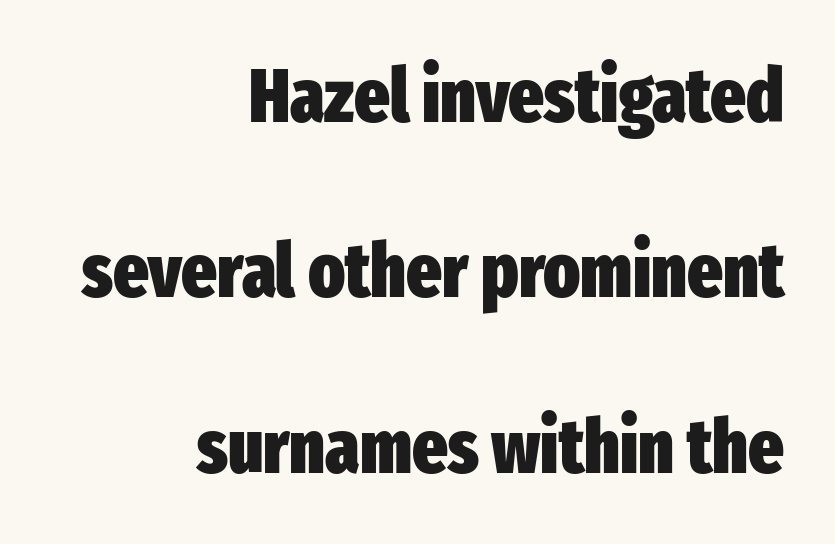
Nobody drew a line under any word here. Does the weight exceed regular? Yes, all the way to bold. These lines are set flush right with a ragged left edge. Standard letterfit; no display-style spreading of the glyphs.
